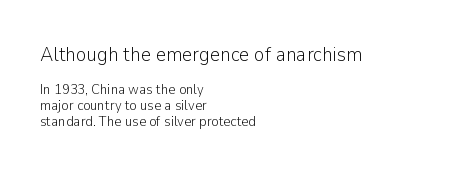
Line beginnings align vertically; line endings do not. The area under the type is left untouched. Notice how the stems are strictly vertical — no italics here. The passage shown stacks its lines with hardly any gap. Think standard paragraph weight, or any step lighter than that. The passage shown begins with its larger block and ends with its smaller one.
